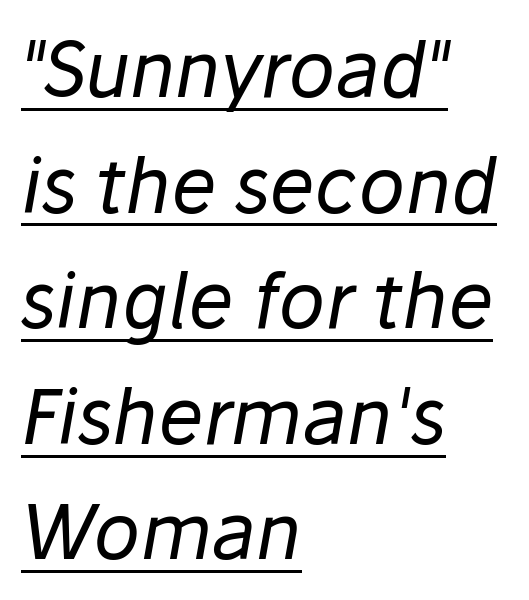
Is there an underline? Yes — a line sits under the letters. Casual observation: everything's shoved over to the left. Honestly, the row spacing looks completely unremarkable. Italic? Definitely — the glyphs are oblique. The letters advance in unequal steps, a hallmark of proportional type. Honestly, the letter spacing is just normal — you wouldn't notice it.
